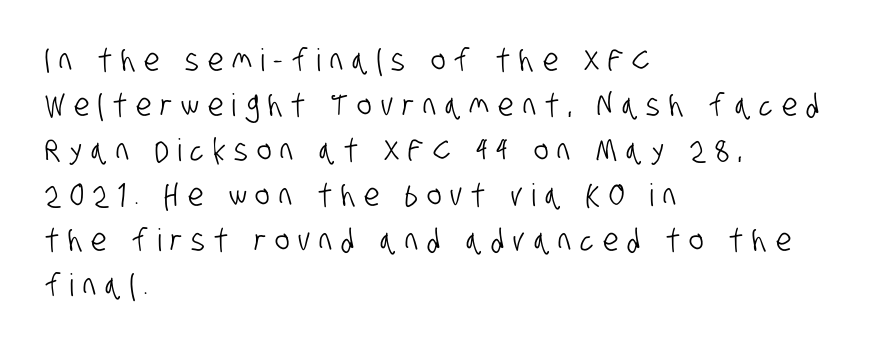
The foot of each line stays bare and open. Words appear elongated and porous because spacing is wide. Is there much room between lines? A standard amount, neither cramped nor airy. This rendering employs a face without finishing strokes, i.e., a sans-serif.
